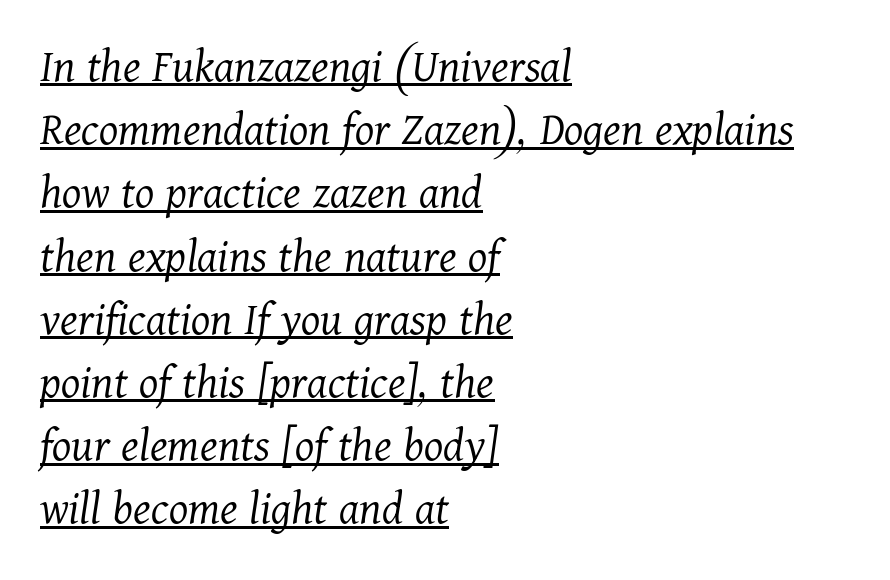
Q: Is the text bold? A: No.
Q: Is the text italic (slanted)? A: Yes, it leans right by about 11 degrees.
Q: Is the typeface a serif or a sans-serif typeface? A: Serif.
Q: Is the text underlined? A: Yes.
Q: How is the paragraph aligned? A: Left-aligned.
Q: Is the spacing between letters normal or unusually wide? A: Normal.
Q: Is the spacing between lines tight, normal or loose? A: Normal.
Q: Width (condensed, normal, or wide)? A: Normal.
Q: Stroke contrast? A: Medium.
Q: x-height? A: Medium.
Q: Monospaced? A: No.
